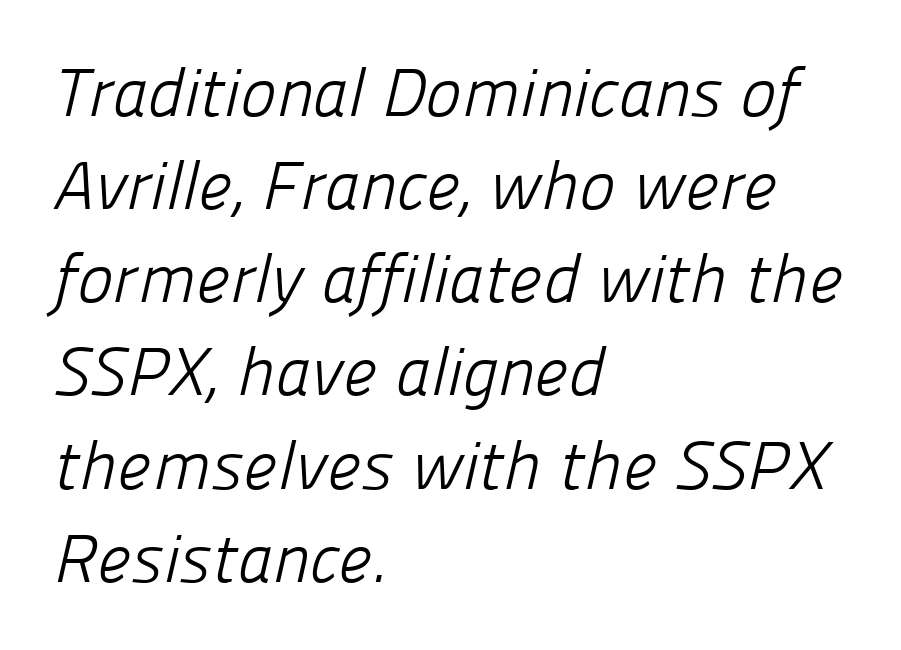
{"serif": "no", "bold": "no", "weight": "light", "width": "normal", "stroke_contrast": "low", "x_height": "medium", "monospaced": "no", "underline": "no", "align": "left", "line_spacing": "normal", "line_spacing_ratio": 1.37, "letter_spacing": "normal", "letter_spacing_em": 0.0, "glyph_px": 68}
